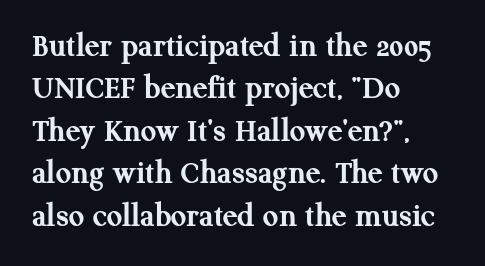
{"serif": "yes", "italic": "no", "bold": "yes", "weight": "semibold", "width": "normal", "stroke_contrast": "medium", "x_height": "medium", "monospaced": "no", "underline": "no", "align": "left", "line_spacing": "normal", "line_spacing_ratio": 1.25, "letter_spacing": "normal", "letter_spacing_em": 0.0, "glyph_px": 34}
